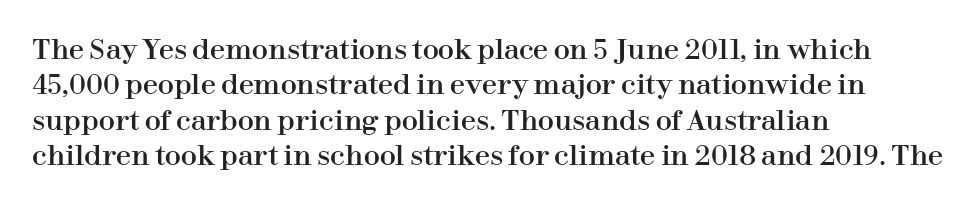
Interline gaps are of average width in this sample. The axis of the letterforms is exactly vertical. Casual observation: everything's shoved over to the left. These lines keep a tight, regular rhythm from letter to letter. Unmarked baselines from the first word to the last.
